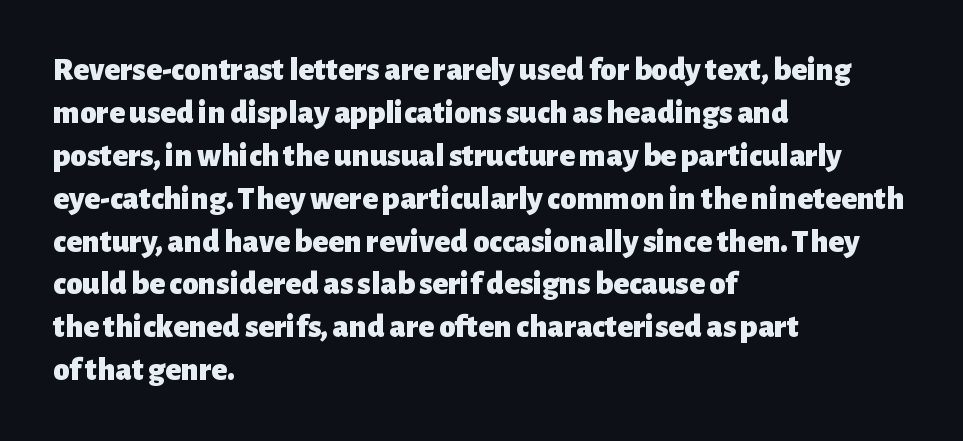
{"serif": "no", "italic": "no", "bold": "yes", "weight": "heavy", "width": "normal", "stroke_contrast": "low", "x_height": "medium", "monospaced": "no", "underline": "no", "align": "left", "line_spacing": "normal", "line_spacing_ratio": 1.3, "letter_spacing": "normal", "letter_spacing_em": 0.0, "glyph_px": 33}
